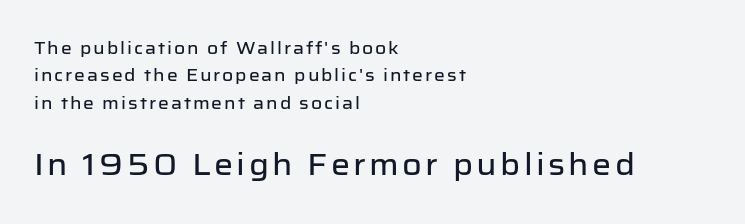
Alignment: flush left. Is this a fixed-width face? No — the glyphs have proportional, varying widths. Quick note: not italic, upright. The face used here is a sans, in the tradition of grotesques and geometrics.
